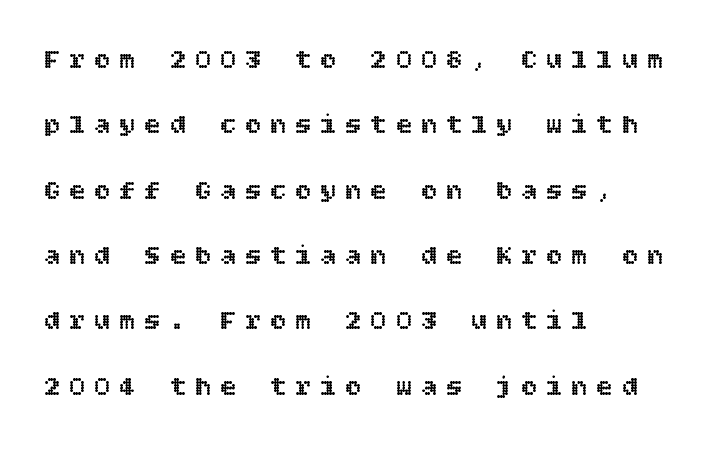
Q: Is the text italic (slanted)? A: No, it is upright.
Q: Is the text underlined? A: No.
Q: How is the paragraph aligned? A: Left-aligned.
Q: Is the spacing between letters normal or unusually wide? A: Unusually wide.
Q: Is the spacing between lines tight, normal or loose? A: Loose.
